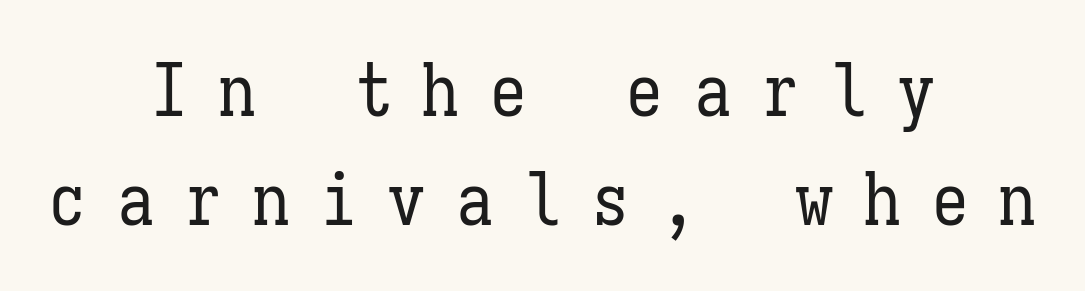
Q: Is the text bold? A: No.
Q: Is the text italic (slanted)? A: No, it is upright.
Q: Is the text underlined? A: No.
Q: How is the paragraph aligned? A: Centered.
Q: Is the spacing between letters normal or unusually wide? A: Unusually wide.
Q: Is the spacing between lines tight, normal or loose? A: Normal.
Q: Width (condensed, normal, or wide)? A: Condensed.
Q: Stroke contrast? A: Low.
Q: x-height? A: Medium.
Q: Monospaced? A: Yes.
